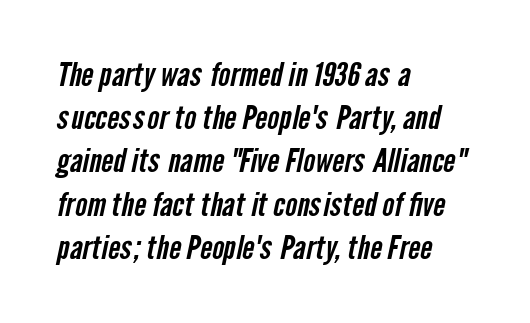
Q: Is the typeface a serif or a sans-serif typeface? A: Sans-serif.
Q: Is the text underlined? A: No.
Q: How is the paragraph aligned? A: Left-aligned.
Q: Is the spacing between letters normal or unusually wide? A: Normal.
Q: Is the spacing between lines tight, normal or loose? A: Normal.
Q: Width (condensed, normal, or wide)? A: Condensed.
Q: Stroke contrast? A: Low.
Q: x-height? A: Medium.
Q: Monospaced? A: No.
